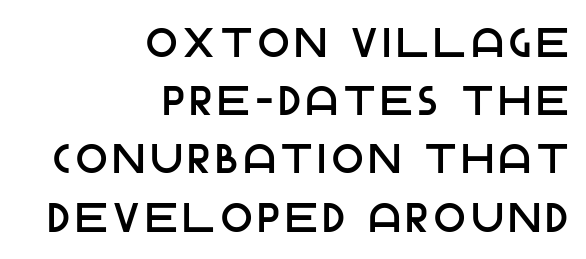
The letters stand straight up with perfectly vertical stems. This sample keeps an unexceptional amount of space between lines. Beneath every word, the page is bare. Nothing sits at the stroke ends, so this counts as sans-serif.
